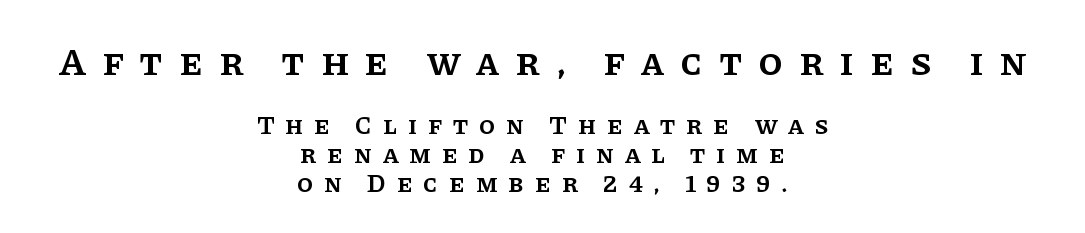
A fair bit of extra ink — the face is semibold, not bold. You could only call the tracking loose — the letters float apart. The rendering uses natural spacing where letterforms have individual widths. The area under the type is left untouched.
